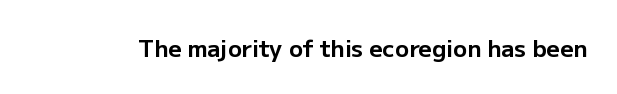
{"italic": "no", "bold": "yes", "underline": "no", "letter_spacing": "normal", "letter_spacing_em": 0.0, "glyph_px": 23}
